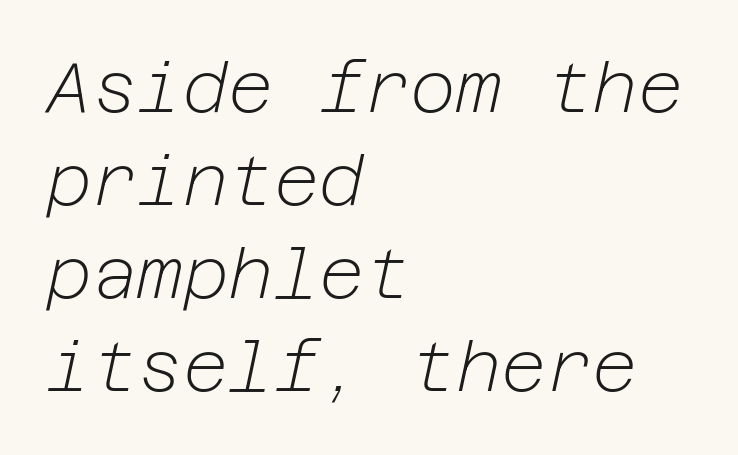
The axis of the letterforms is tilted away from vertical. Honestly, the letter spacing is just normal — you wouldn't notice it. These lines sit exactly where default settings would place them. No word sits above an underline.
